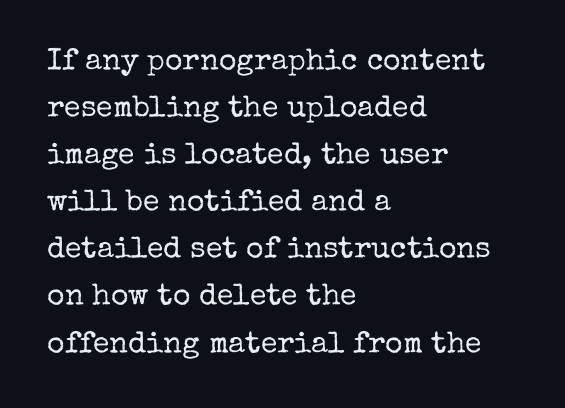
{"serif": "yes", "italic": "no", "bold": "no", "weight": "regular", "width": "normal", "stroke_contrast": "low", "x_height": "medium", "monospaced": "no", "underline": "no", "align": "left", "line_spacing": "normal", "line_spacing_ratio": 1.57, "letter_spacing": "normal", "letter_spacing_em": 0.0, "glyph_px": 30}
